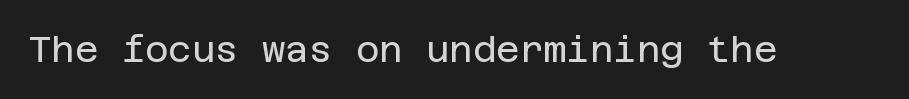
The image shows 36 px regular-weight sans-serif type, upright; set normal letter spacing, not underlined; low stroke contrast and a large x-height.
